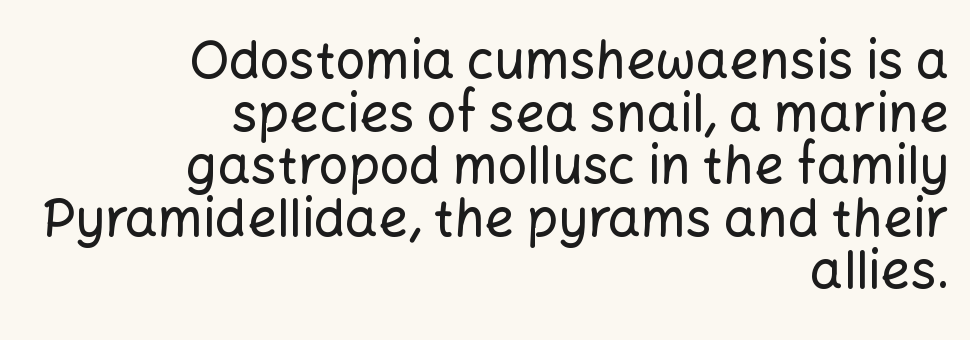
Q: Is the text italic (slanted)? A: No, it is upright.
Q: Is the typeface a serif or a sans-serif typeface? A: Sans-serif.
Q: Is the text underlined? A: No.
Q: How is the paragraph aligned? A: Right-aligned.
Q: Is the spacing between letters normal or unusually wide? A: Normal.
Q: Is the spacing between lines tight, normal or loose? A: Tight.
Q: Width (condensed, normal, or wide)? A: Normal.
Q: Stroke contrast? A: Low.
Q: x-height? A: Medium.
Q: Monospaced? A: No.
